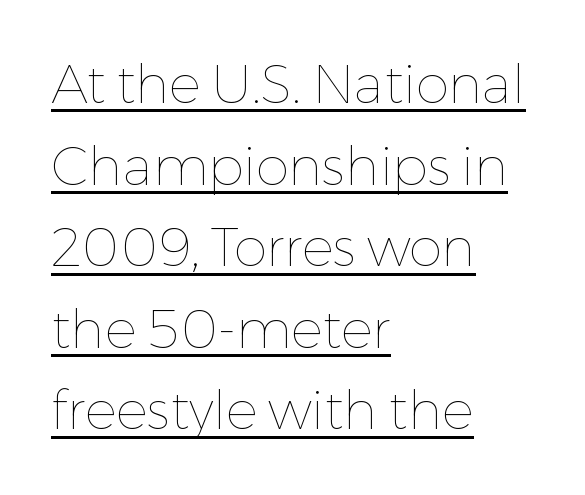
{"italic": "no", "bold": "no", "weight": "thin", "width": "normal", "stroke_contrast": "low", "x_height": "medium", "monospaced": "no", "underline": "yes", "align": "left", "line_spacing": "normal", "line_spacing_ratio": 1.54, "letter_spacing": "normal", "letter_spacing_em": 0.0, "glyph_px": 53}
